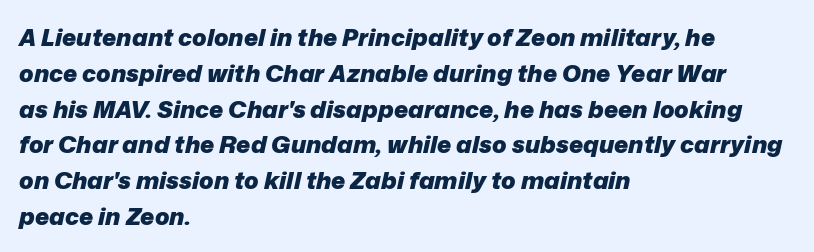
{"italic": "yes", "lean": "right", "slant_degrees": 12, "bold": "yes", "underline": "no", "align": "left", "line_spacing": "normal", "line_spacing_ratio": 1.49, "letter_spacing": "normal", "letter_spacing_em": 0.0, "glyph_px": 24}
